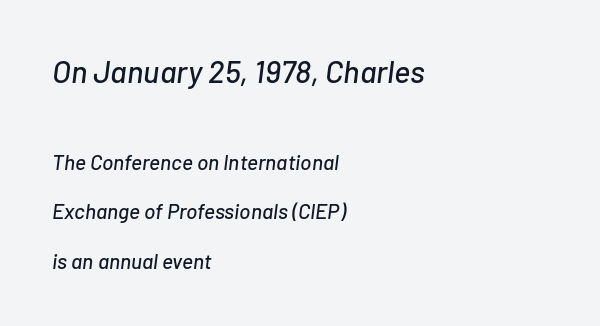
The image shows 31 px text type, italic (leaning right); set left-aligned, loose line spacing (2.34x), normal letter spacing, not underlined; the first (top) block is 1.48x larger; low stroke contrast and a medium x-height.
